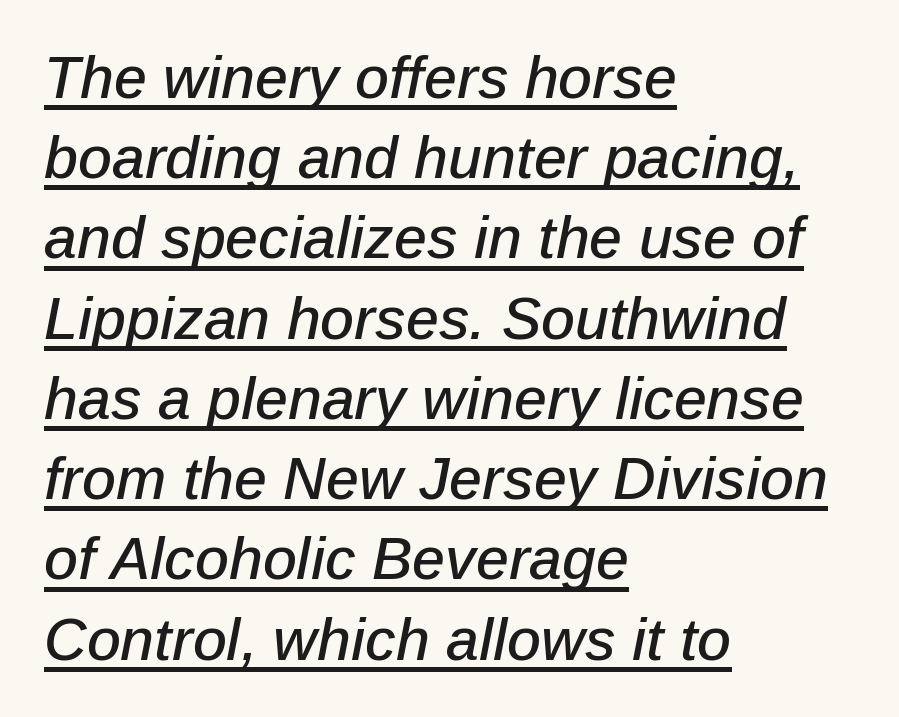
{"italic": "yes", "lean": "right", "slant_degrees": 12, "width": "normal", "stroke_contrast": "low", "x_height": "medium", "monospaced": "no", "underline": "yes", "align": "left", "line_spacing": "normal", "line_spacing_ratio": 1.36, "letter_spacing": "normal", "letter_spacing_em": 0.0, "glyph_px": 59}
